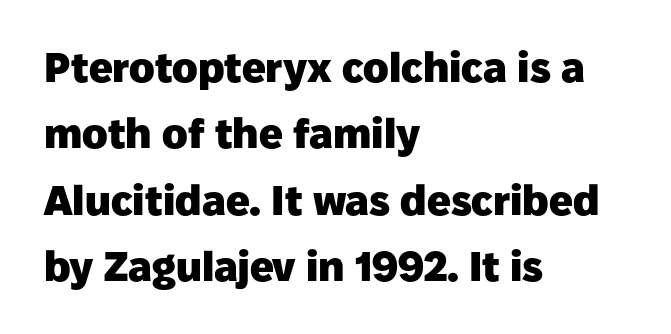
The letters advance in unequal steps, a hallmark of proportional type. The letters stand straight up with perfectly vertical stems. One glance says typical: line gaps are just what's usual. Is the letter spacing exaggerated? No — it looks like the ordinary default. The setting favours the left margin, as ordinary paragraphs usually do. Font category for this specimen: sans-serif.
